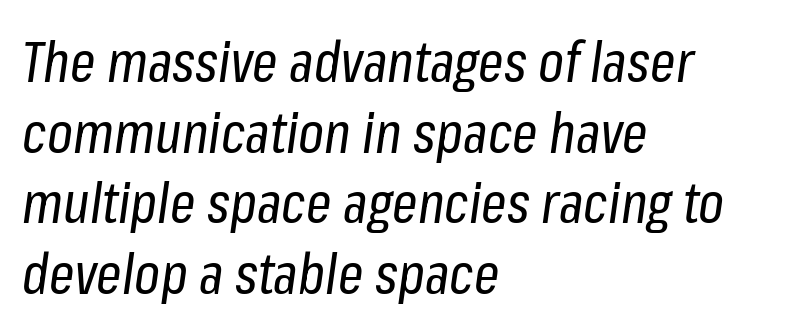
Q: Is the text bold? A: No.
Q: Is the text italic (slanted)? A: Yes, it leans right by about 8 degrees.
Q: Is the text underlined? A: No.
Q: How is the paragraph aligned? A: Left-aligned.
Q: Is the spacing between letters normal or unusually wide? A: Normal.
Q: Is the spacing between lines tight, normal or loose? A: Normal.
Q: Width (condensed, normal, or wide)? A: Condensed.
Q: Stroke contrast? A: Low.
Q: x-height? A: Medium.
Q: Monospaced? A: No.
